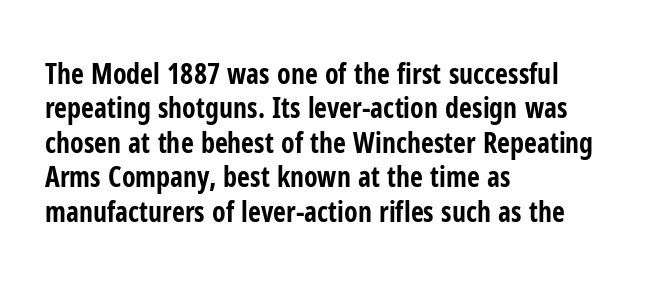
Q: Is the text bold? A: Yes.
Q: Is the text italic (slanted)? A: No, it is upright.
Q: Is the typeface a serif or a sans-serif typeface? A: Sans-serif.
Q: Is the text underlined? A: No.
Q: How is the paragraph aligned? A: Left-aligned.
Q: Is the spacing between letters normal or unusually wide? A: Normal.
Q: Width (condensed, normal, or wide)? A: Condensed.
Q: Stroke contrast? A: Low.
Q: x-height? A: Medium.
Q: Monospaced? A: No.
